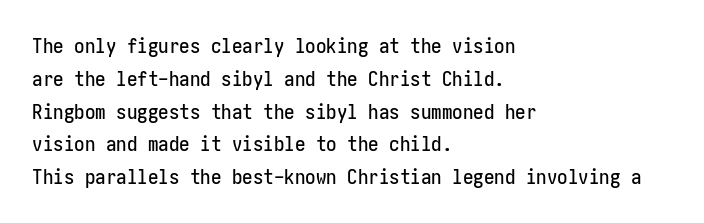
Q: Is the text italic (slanted)? A: No, it is upright.
Q: Is the text underlined? A: No.
Q: How is the paragraph aligned? A: Left-aligned.
Q: Is the spacing between letters normal or unusually wide? A: Normal.
Q: Is the spacing between lines tight, normal or loose? A: Normal.
